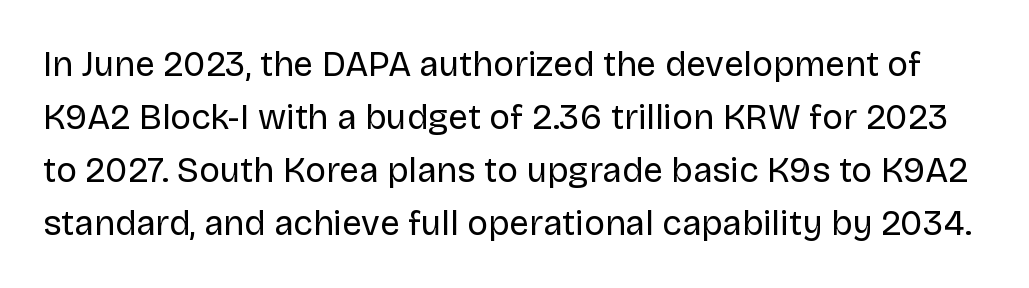
The image shows 35 px regular-weight sans-serif type, upright; set normal line spacing (1.51x), normal letter spacing, not underlined; low stroke contrast and a large x-height.
